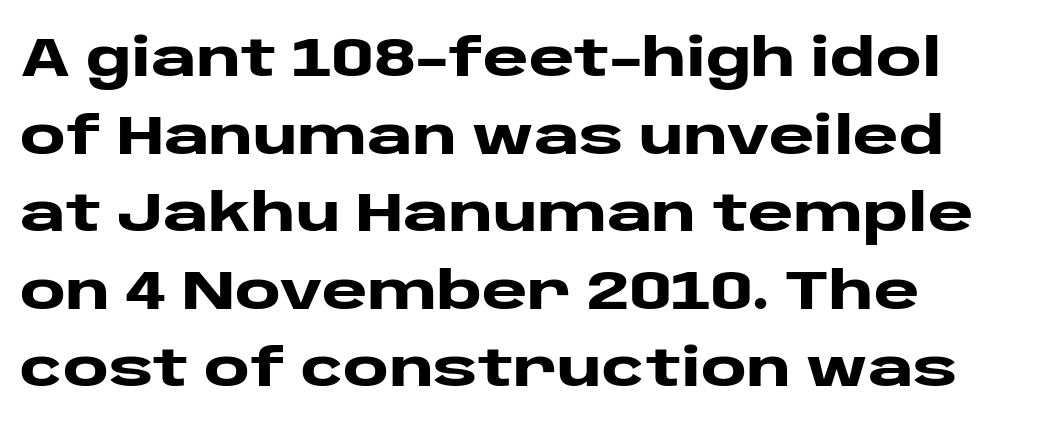
Q: Is the text bold? A: Yes.
Q: Is the text italic (slanted)? A: No, it is upright.
Q: Is the typeface a serif or a sans-serif typeface? A: Sans-serif.
Q: Is the text underlined? A: No.
Q: How is the paragraph aligned? A: Left-aligned.
Q: Is the spacing between letters normal or unusually wide? A: Normal.
Q: Is the spacing between lines tight, normal or loose? A: Normal.
Q: Width (condensed, normal, or wide)? A: Wide.
Q: Stroke contrast? A: Low.
Q: x-height? A: Large.
Q: Monospaced? A: No.
